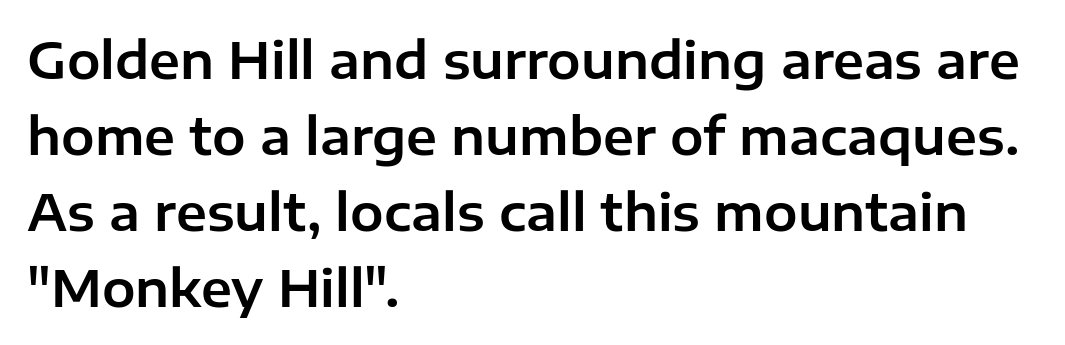
The image shows 50 px sans-serif type, upright; set left-aligned, normal line spacing (1.52x), normal letter spacing, not underlined; low stroke contrast and a medium x-height.
